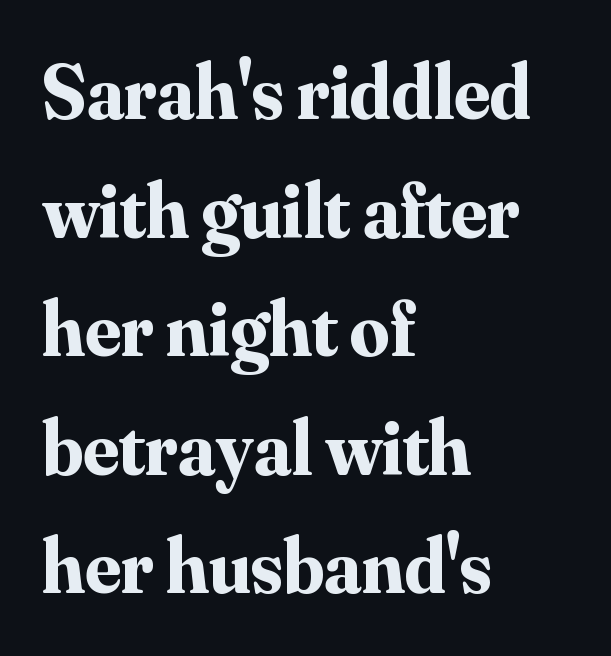
Unlike italic type, these characters show no tilt at all. The foot of each line stays bare and open. This sample has the flowing, uneven cadence of proportional lettering. The designer went with a serif here, giving each stem small feet. Pretty heavy lettering here — definitely bold. Interline gaps are of average width in this sample.
